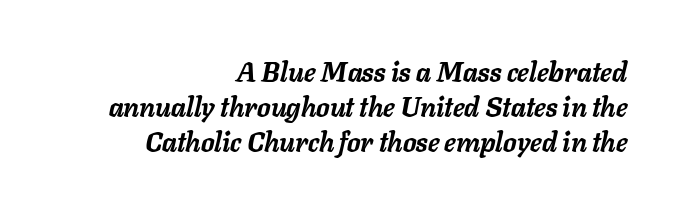
The image shows 27 px bold type, italic (leaning right); set right-aligned, normal line spacing (1.3x), normal letter spacing, not underlined.
